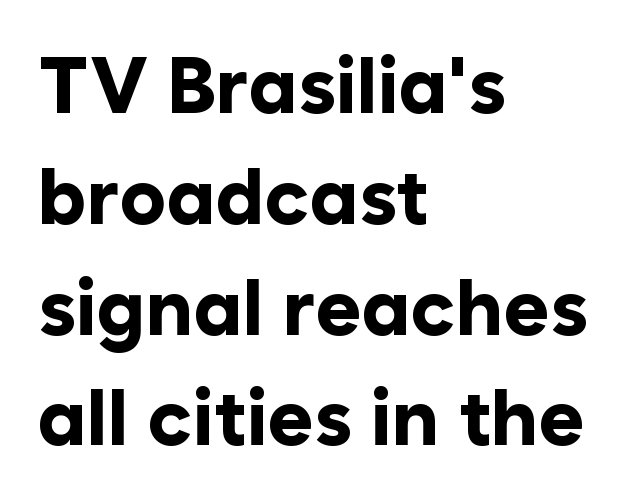
Q: Is the text bold? A: Yes.
Q: Is the text italic (slanted)? A: No, it is upright.
Q: Is the typeface a serif or a sans-serif typeface? A: Sans-serif.
Q: Is the text underlined? A: No.
Q: How is the paragraph aligned? A: Left-aligned.
Q: Is the spacing between letters normal or unusually wide? A: Normal.
Q: Is the spacing between lines tight, normal or loose? A: Normal.
Q: Width (condensed, normal, or wide)? A: Normal.
Q: Stroke contrast? A: Low.
Q: x-height? A: Medium.
Q: Monospaced? A: No.
